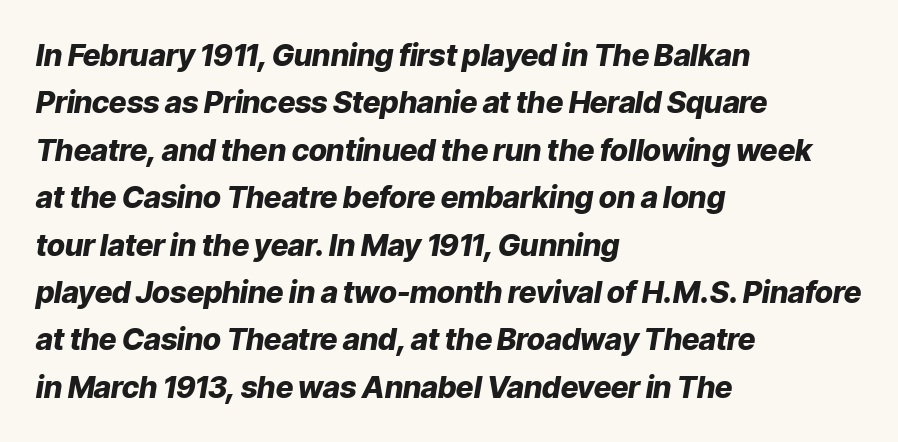
Q: Is the text bold? A: Yes.
Q: Is the text italic (slanted)? A: Yes, it leans right by about 9 degrees.
Q: Is the text underlined? A: No.
Q: How is the paragraph aligned? A: Left-aligned.
Q: Is the spacing between letters normal or unusually wide? A: Normal.
Q: Is the spacing between lines tight, normal or loose? A: Normal.
Q: Width (condensed, normal, or wide)? A: Normal.
Q: Stroke contrast? A: Low.
Q: x-height? A: Medium.
Q: Monospaced? A: No.
